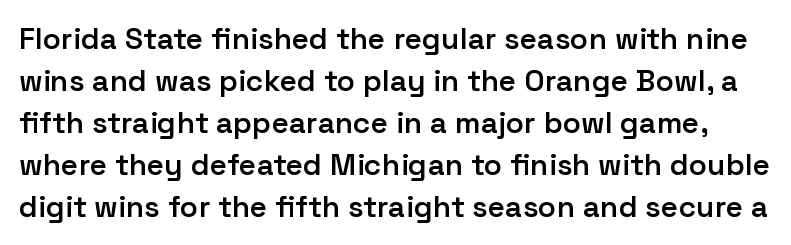
The image shows 30 px semibold sans-serif type, upright; set normal line spacing (1.4x), normal letter spacing, not underlined; low stroke contrast and a medium x-height.
